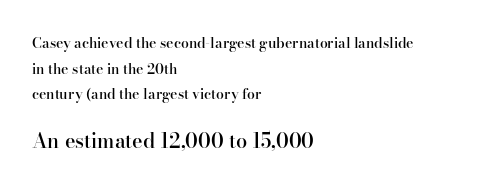
{"italic": "no", "bold": "semi", "underline": "no", "align": "left", "line_spacing_ratio": 1.83, "letter_spacing": "normal", "letter_spacing_em": 0.0, "larger_block": "second", "size_ratio": 1.43, "glyph_px": 20}
